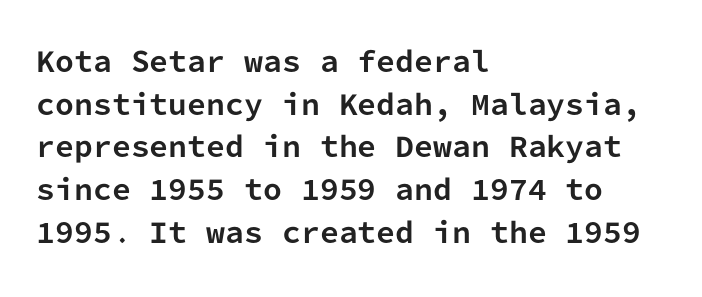
Typesetter's note: full bold, strokes at maximum text heaviness. Compared with typical paragraphs, the rows here are spaced about the same. Layout note: lines flush left. The passage shown is not underscored anywhere.
